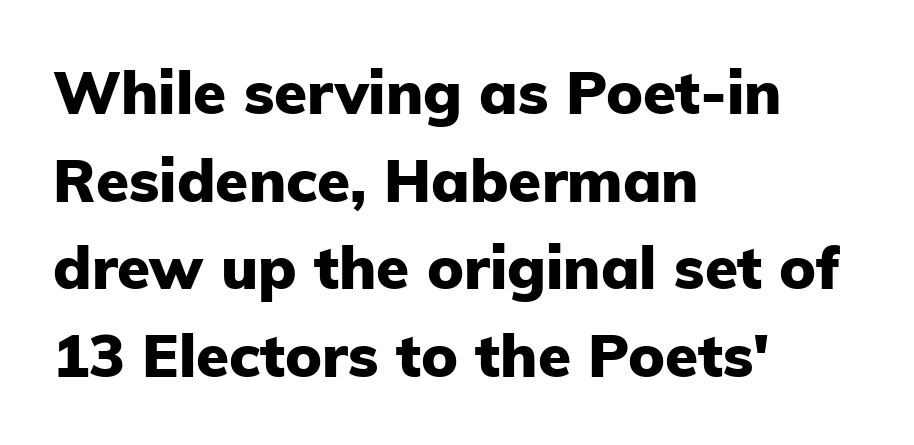
Leading: standard. What stands out about the letter spacing? Nothing — it is the standard amount. This is the regular roman posture of the typeface. The rendering uses natural spacing where letterforms have individual widths.
